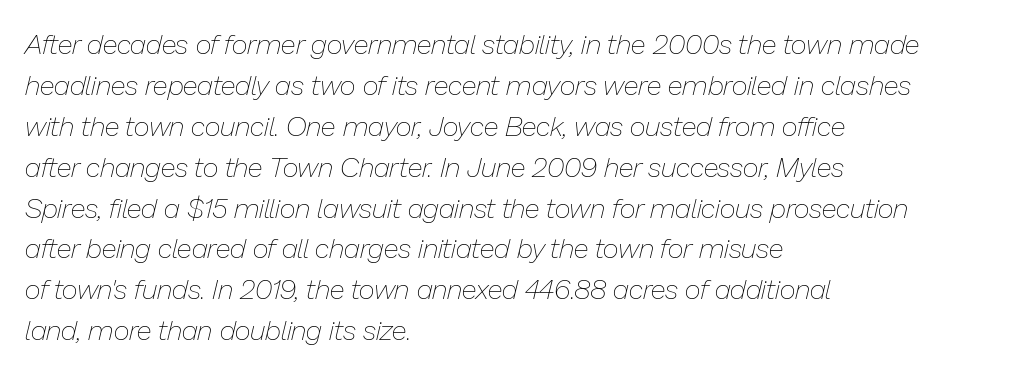
Q: Is the text bold? A: No.
Q: Is the text italic (slanted)? A: Yes, it leans right by about 13 degrees.
Q: Is the text underlined? A: No.
Q: How is the paragraph aligned? A: Left-aligned.
Q: Is the spacing between letters normal or unusually wide? A: Normal.
Q: Is the spacing between lines tight, normal or loose? A: Normal.
Q: Width (condensed, normal, or wide)? A: Normal.
Q: Stroke contrast? A: Low.
Q: x-height? A: Medium.
Q: Monospaced? A: No.
